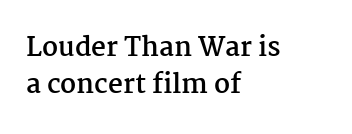
Q: Is the text bold? A: Yes.
Q: Is the text italic (slanted)? A: No, it is upright.
Q: Is the text underlined? A: No.
Q: How is the paragraph aligned? A: Left-aligned.
Q: Is the spacing between letters normal or unusually wide? A: Normal.
Q: Is the spacing between lines tight, normal or loose? A: Normal.
